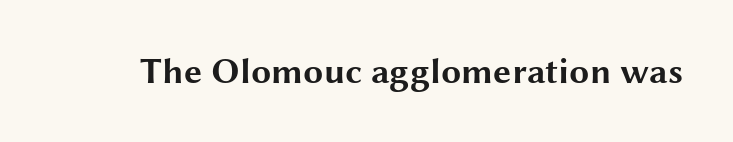
Its strokes are broad and dark, the hallmark of bold type. Do the characters align in a grid? No, the font is proportional. How are the letters spaced? Ordinarily, with no added tracking. I'd call this a sans setting — the letters go barefoot.
